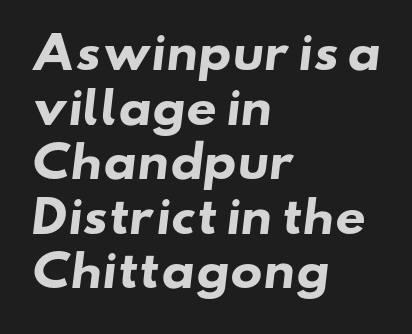
The image shows 43 px heavy, wide sans-serif type; set left-aligned, normal line spacing (1.27x), normal letter spacing, not underlined; low stroke contrast and a small x-height.
